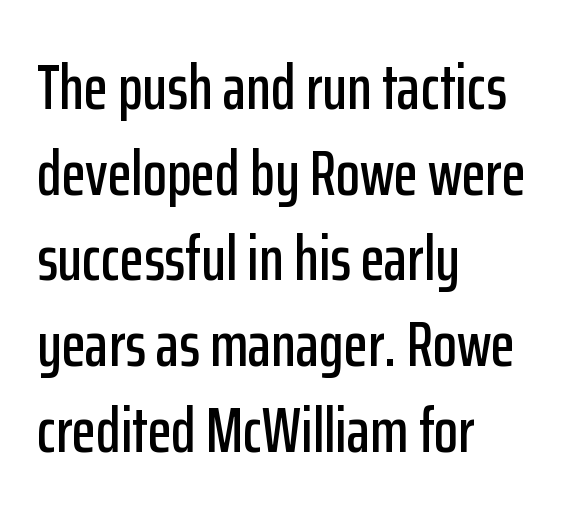
Designer's note — italics off, roman on. Horizontal alignment here is leftward, the default for most running prose. The face used here is a sans, in the tradition of grotesques and geometrics. Check under the words: just untouched page. A typesetter would call this leading conventional body-copy spacing. The rendering uses natural spacing where letterforms have individual widths.
